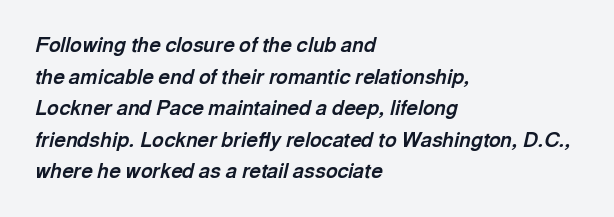
{"italic": "yes", "lean": "right", "slant_degrees": 13, "bold": "yes", "underline": "no", "align": "left", "line_spacing": "normal", "line_spacing_ratio": 1.58, "letter_spacing": "normal", "letter_spacing_em": 0.0, "glyph_px": 20}
